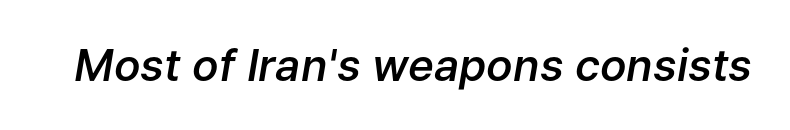
The image shows 44 px semibold type, italic (leaning right); set normal letter spacing, not underlined; low stroke contrast and a medium x-height.
